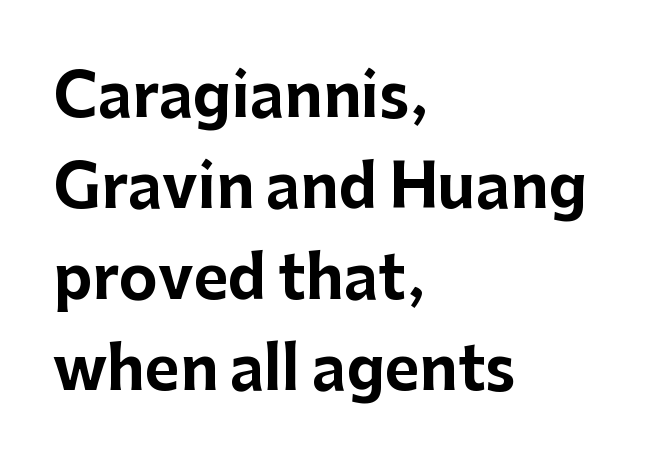
{"serif": "no", "italic": "no", "bold": "yes", "weight": "bold", "width": "normal", "stroke_contrast": "low", "x_height": "medium", "monospaced": "no", "underline": "no", "align": "left", "line_spacing": "normal", "line_spacing_ratio": 1.54, "letter_spacing": "normal", "letter_spacing_em": 0.0, "glyph_px": 59}
